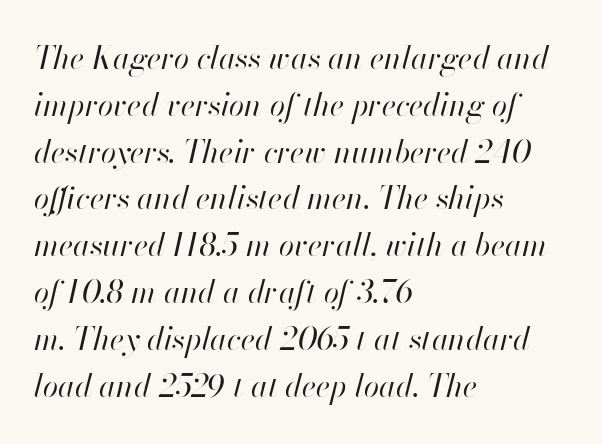
{"italic": "yes", "lean": "right", "slant_degrees": 13, "bold": "no", "weight": "regular", "width": "normal", "stroke_contrast": "high", "x_height": "small", "monospaced": "no", "underline": "no", "align": "left", "line_spacing": "normal", "line_spacing_ratio": 1.51, "letter_spacing": "normal", "letter_spacing_em": 0.0, "glyph_px": 31}
